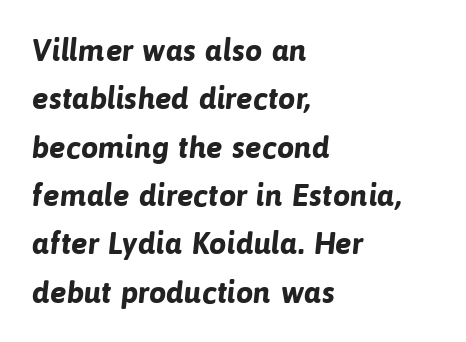
The image shows 31 px bold sans-serif type; set left-aligned, normal line spacing (1.56x), normal letter spacing, not underlined; low stroke contrast and a medium x-height.
